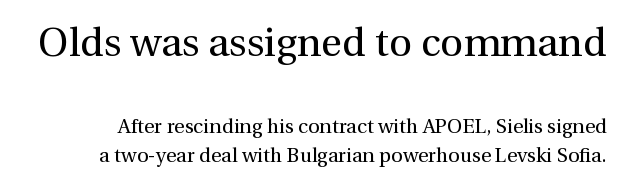
The image shows 40 px regular-weight serif type, upright; set normal line spacing (1.49x), normal letter spacing, not underlined; the first (top) block is 2.0x larger; a medium x-height.
